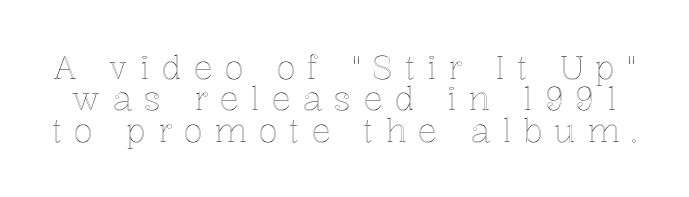
Q: Is the text italic (slanted)? A: No, it is upright.
Q: Is the text underlined? A: No.
Q: Is the spacing between letters normal or unusually wide? A: Unusually wide.
Q: Is the spacing between lines tight, normal or loose? A: Tight.
Q: Width (condensed, normal, or wide)? A: Normal.
Q: x-height? A: Medium.
Q: Monospaced? A: No.
